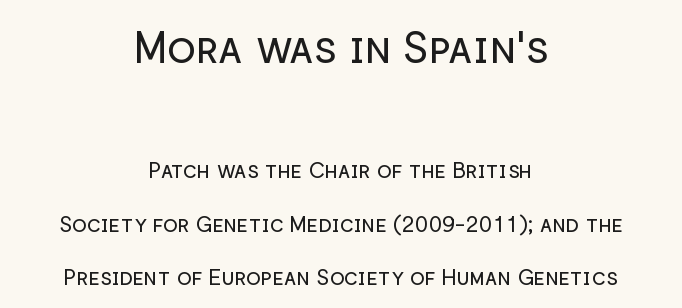
{"serif": "no", "italic": "no", "bold": "no", "weight": "regular", "width": "normal", "stroke_contrast": "low", "x_height": "medium", "monospaced": "no", "underline": "no", "align": "center", "line_spacing": "loose", "line_spacing_ratio": 2.42, "letter_spacing": "normal", "letter_spacing_em": 0.0, "larger_block": "first", "size_ratio": 1.95, "glyph_px": 43}
